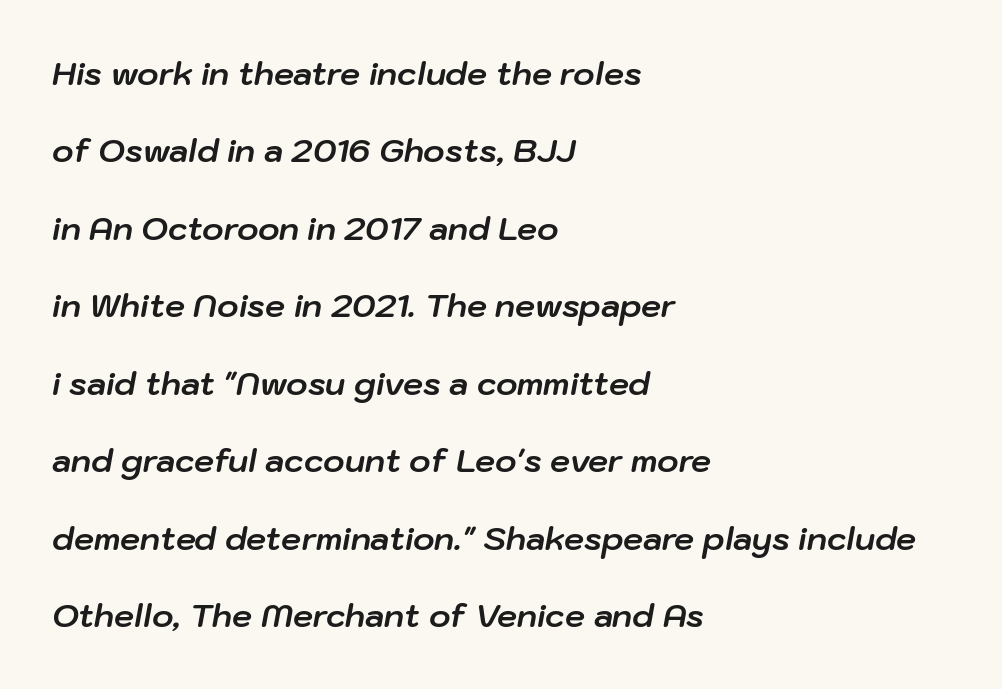
Unmarked baselines from the first word to the last. You could call the tracking neutral — neither tight nor loose. A typesetter would call this leading open, well beyond the default. Proportional: the letters do not fall into vertical columns. The rag falls on the right side of this text block.
